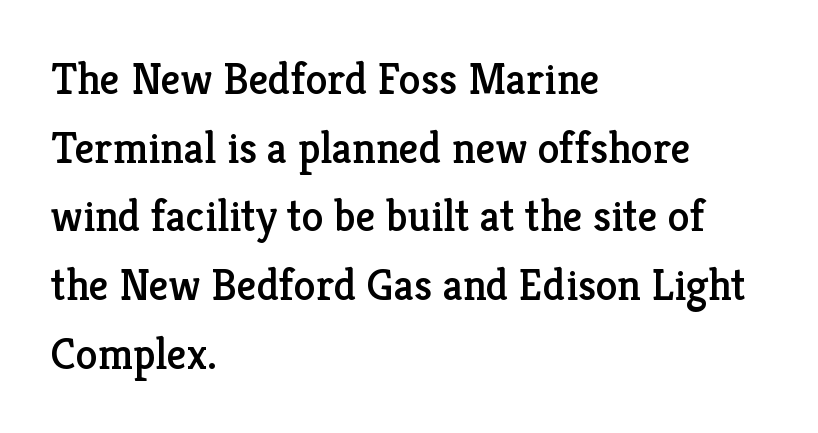
The image shows 44 px serif type, upright; set left-aligned, normal line spacing (1.56x), normal letter spacing, not underlined; low stroke contrast and a medium x-height.
